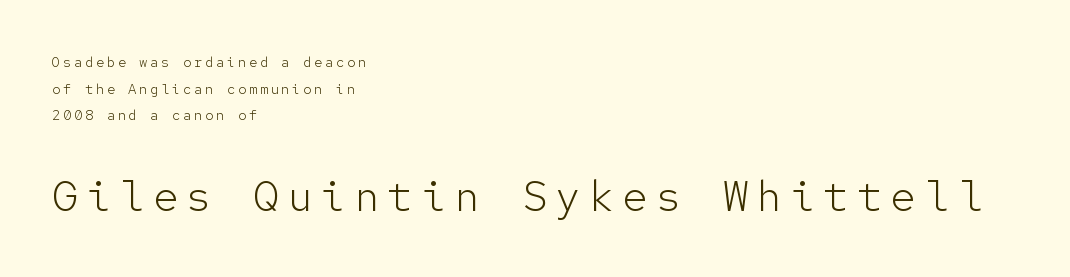
The image shows 43 px light sans-serif type, upright, monospaced; set left-aligned, loose line spacing (1.91x), not underlined; the second (bottom) block is 3.07x larger; low stroke contrast and a medium x-height.
